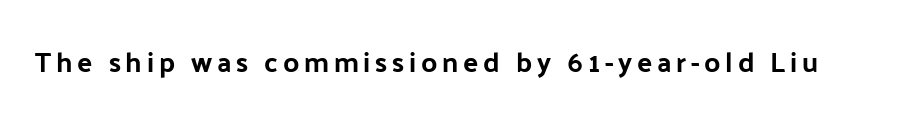
{"serif": "no", "italic": "no", "width": "normal", "stroke_contrast": "low", "x_height": "medium", "monospaced": "no", "underline": "no", "glyph_px": 28}
